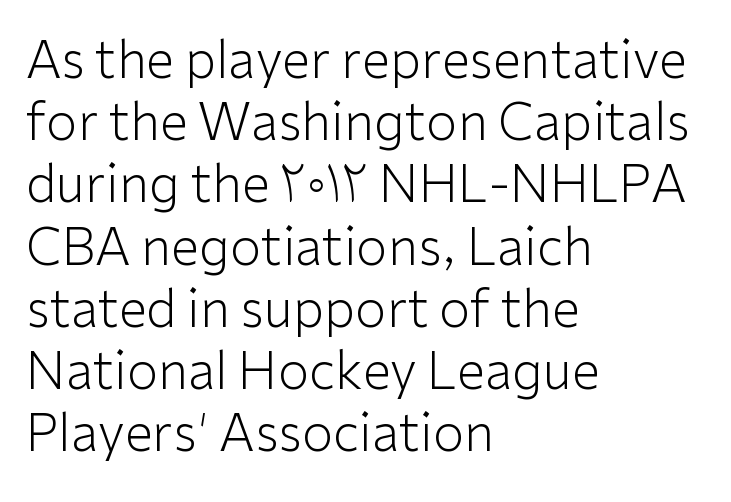
The space directly below the letters is spotless. Each letter keeps its own natural width here, so spacing adapts to shape. If you drew a ruler down the left edge, every line would touch it. The rendering shows plain stroke endings on the letterforms — a sans-serif design.
